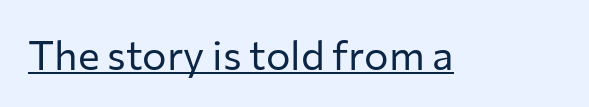
{"serif": "no", "italic": "no", "bold": "no", "weight": "regular", "width": "normal", "stroke_contrast": "low", "x_height": "medium", "monospaced": "no", "underline": "yes", "letter_spacing": "normal", "letter_spacing_em": 0.0, "glyph_px": 41}
